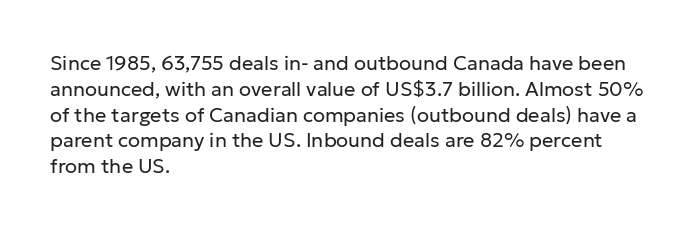
The image shows 20 px text type, upright; set left-aligned, normal line spacing (1.29x), normal letter spacing, not underlined.
